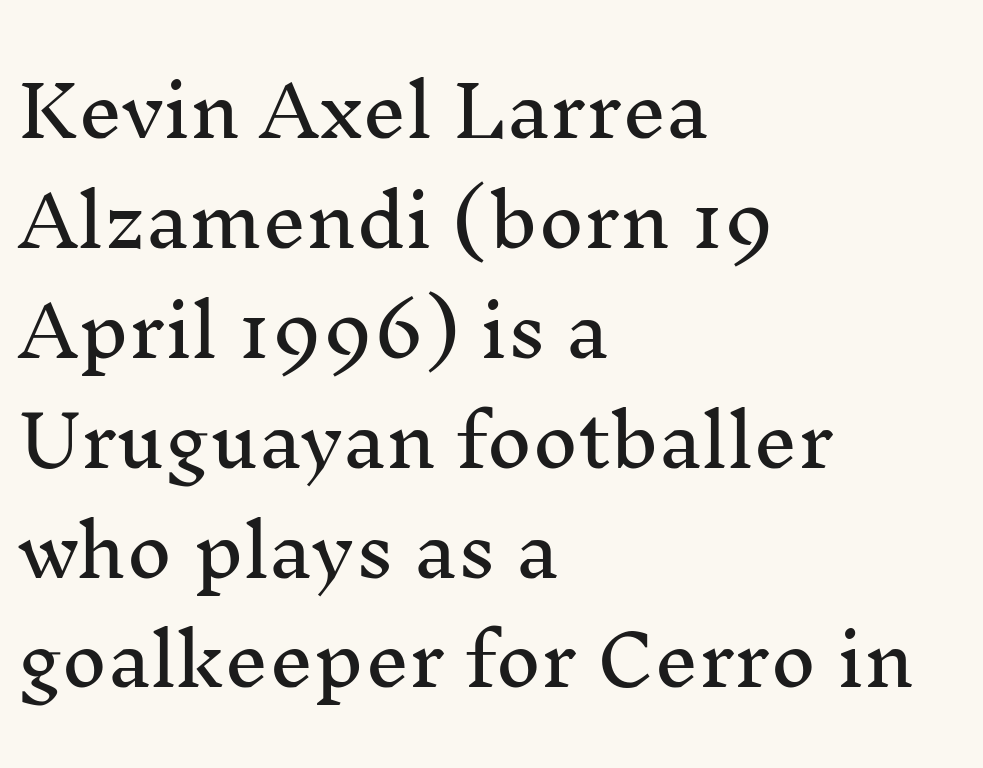
{"serif": "yes", "italic": "no", "width": "normal", "stroke_contrast": "medium", "x_height": "medium", "monospaced": "no", "underline": "no", "align": "left", "line_spacing": "normal", "line_spacing_ratio": 1.57, "letter_spacing": "normal", "letter_spacing_em": 0.0, "glyph_px": 70}
